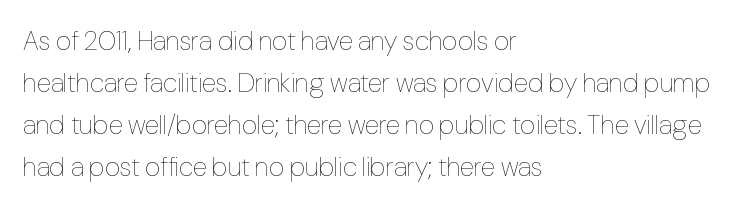
{"italic": "no", "bold": "no", "underline": "no", "align": "left", "line_spacing": "normal", "line_spacing_ratio": 1.55, "letter_spacing": "normal", "letter_spacing_em": 0.0, "glyph_px": 27}
